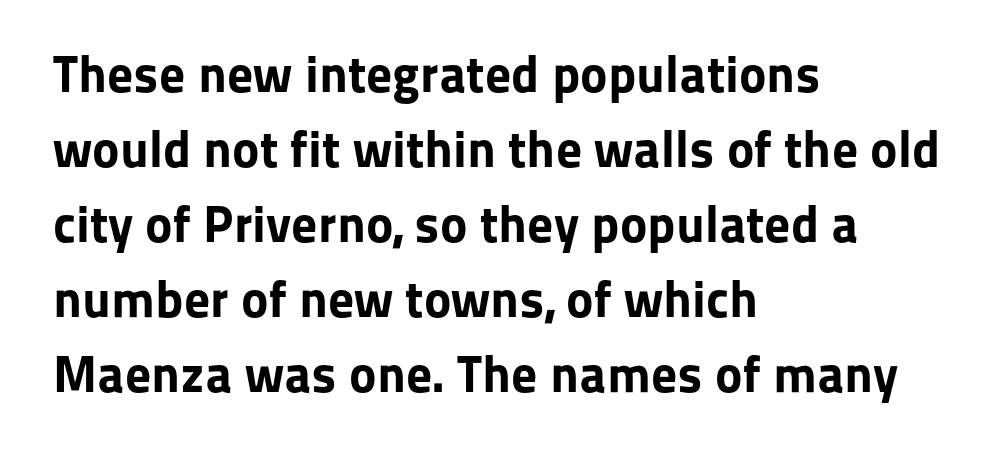
The rendering uses natural spacing where letterforms have individual widths. Are there feet on the stems? There aren't — it's a sans. Only glyphs here, with clear space below each row. Regarding leading, the lines here are spaced in the standard way. A roman cut, with each character standing at attention.
